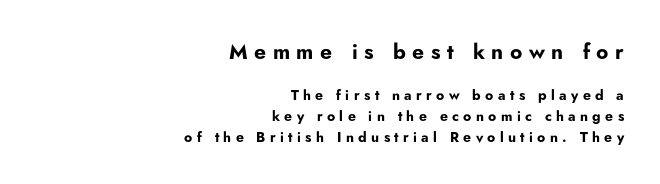
Q: Is the text bold? A: Yes.
Q: Is the text italic (slanted)? A: No, it is upright.
Q: Is the text underlined? A: No.
Q: How is the paragraph aligned? A: Right-aligned.
Q: Is the spacing between letters normal or unusually wide? A: Unusually wide.
Q: Is the spacing between lines tight, normal or loose? A: Normal.
Q: Which block of text is set in a larger size, the first (top) or the second (bottom)? A: The first (top) one.
